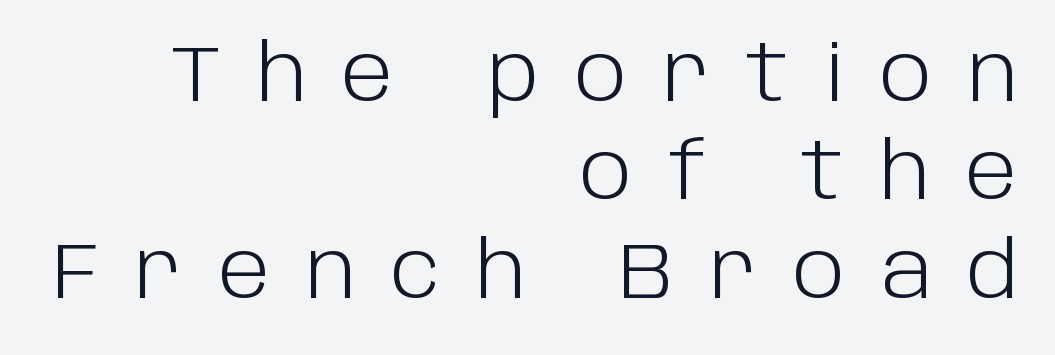
The image shows 78 px light sans-serif type, upright; set right-aligned, normal line spacing (1.26x), unusually wide letter spacing (+0.46 em), not underlined; low stroke contrast and a large x-height.
